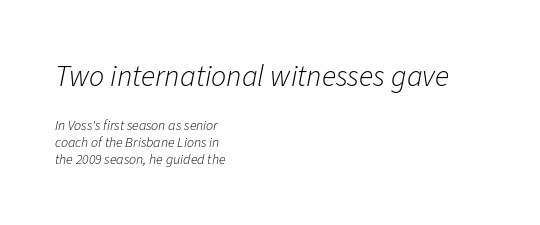
How are the letters spaced? Ordinarily, with no added tracking. This layout puts the oversized block above and the modest block below. The passage shown leans; its letterforms are oblique. No extra ink here — the face is not bold.
